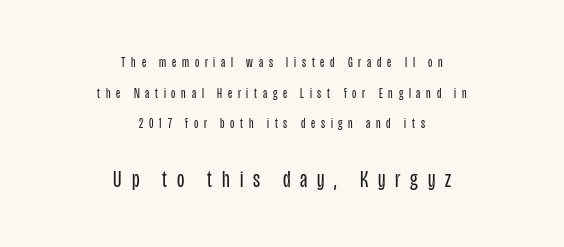
The image shows 24 px text type, upright; set centered, loose line spacing (2.18x), unusually wide letter spacing (+0.41 em), not underlined; the second (bottom) block is 1.71x larger.
